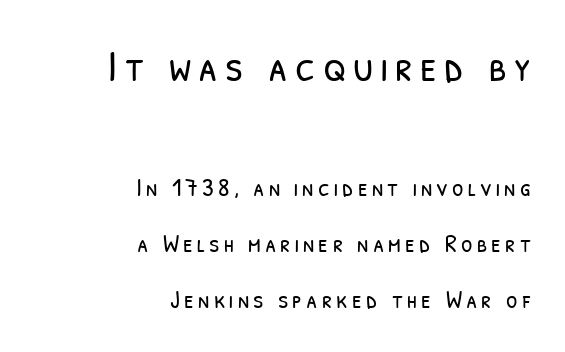
The image shows 45 px light, condensed sans-serif type; set right-aligned, loose line spacing (2.17x), not underlined; the first (top) block is 1.73x larger; low stroke contrast and a medium x-height.
